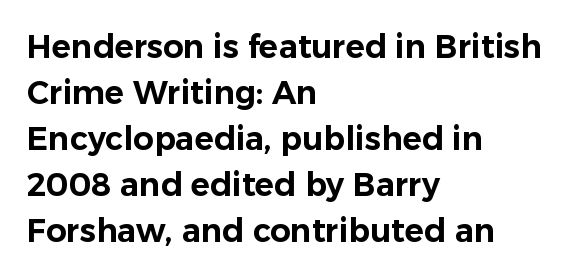
{"serif": "no", "italic": "no", "width": "normal", "stroke_contrast": "low", "x_height": "medium", "monospaced": "no", "underline": "no", "align": "left", "line_spacing": "normal", "line_spacing_ratio": 1.44, "letter_spacing": "normal", "letter_spacing_em": 0.0, "glyph_px": 32}
